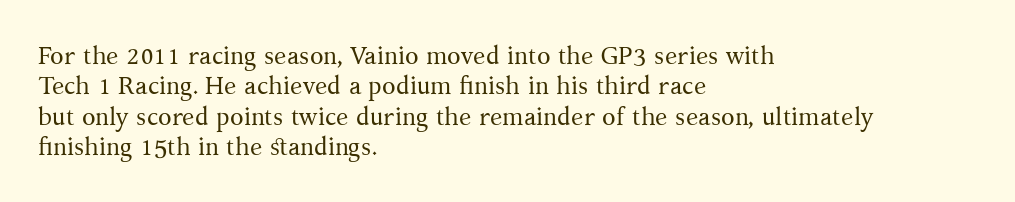
Nope, not italic — everything's standing straight. Only glyphs here, with clear space below each row. Leftover space on each line is placed entirely after the last word. The gaps between neighbouring characters are ordinary and unremarkable. A light-to-regular cut is what we see here.
